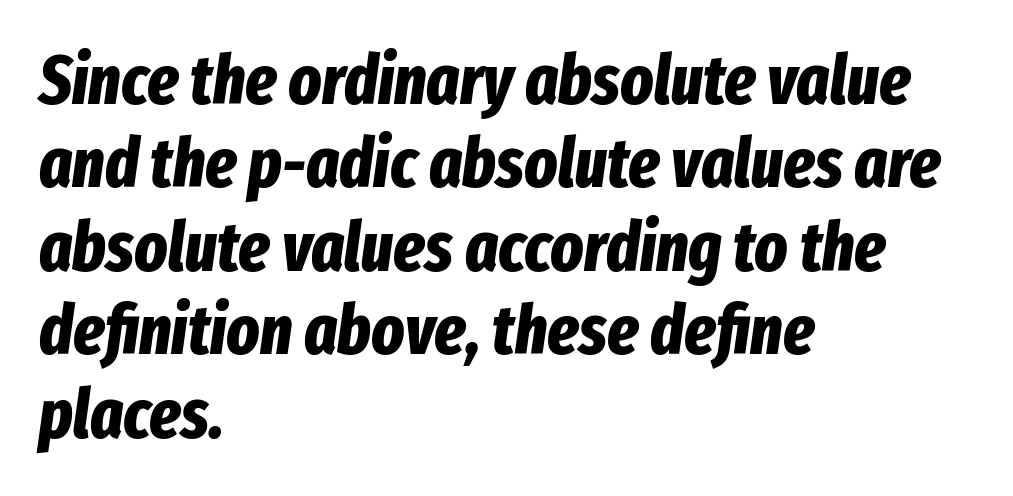
The image shows 69 px bold, condensed type, italic (leaning right); set left-aligned, line spacing 1.21x, normal letter spacing, not underlined; low stroke contrast and a medium x-height.
